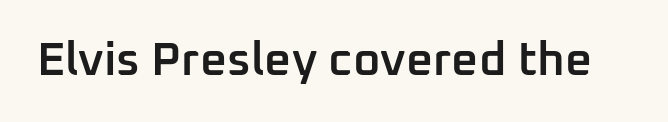
Q: Is the text bold? A: Semi-bold.
Q: Is the text italic (slanted)? A: No, it is upright.
Q: Is the typeface a serif or a sans-serif typeface? A: Sans-serif.
Q: Is the text underlined? A: No.
Q: Is the spacing between letters normal or unusually wide? A: Normal.
Q: Width (condensed, normal, or wide)? A: Normal.
Q: Stroke contrast? A: Low.
Q: x-height? A: Medium.
Q: Monospaced? A: No.
